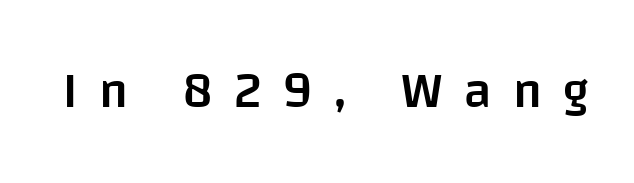
Q: Is the text bold? A: Semi-bold.
Q: Is the text italic (slanted)? A: No, it is upright.
Q: Is the typeface a serif or a sans-serif typeface? A: Sans-serif.
Q: Is the text underlined? A: No.
Q: Is the spacing between letters normal or unusually wide? A: Unusually wide.
Q: Width (condensed, normal, or wide)? A: Normal.
Q: Stroke contrast? A: Low.
Q: x-height? A: Large.
Q: Monospaced? A: No.
